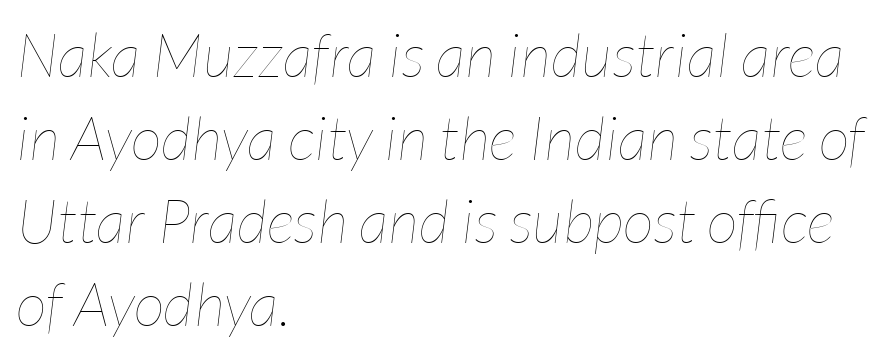
The image shows 61 px thin, condensed type, italic (leaning right); set left-aligned, normal line spacing (1.36x), normal letter spacing, not underlined; low stroke contrast and a medium x-height.
